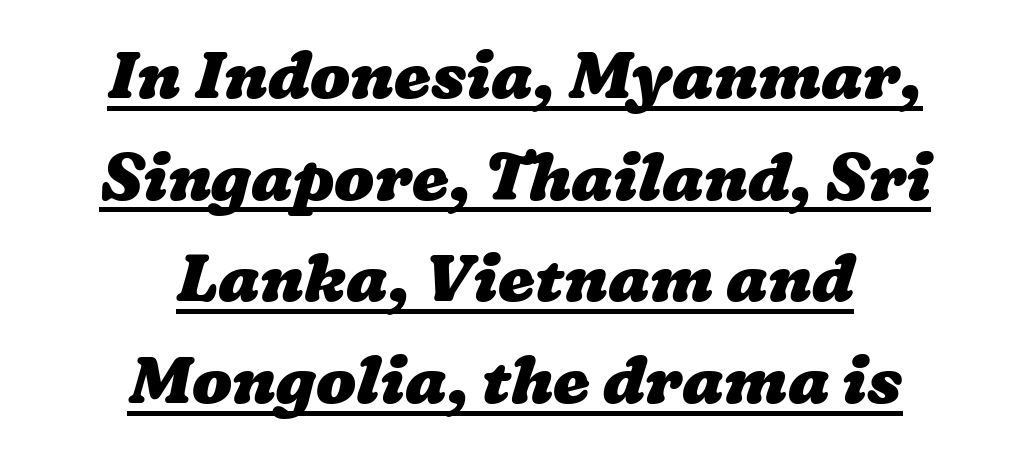
The image shows 66 px heavy, wide type; set centered, normal line spacing (1.54x), normal letter spacing, underlined; low stroke contrast and a medium x-height.
